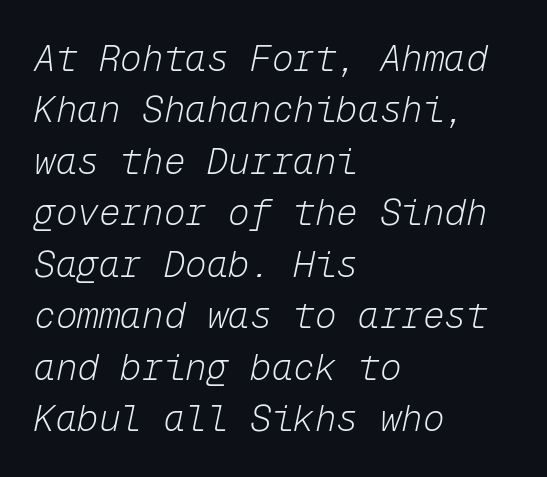
Q: Is the text bold? A: No.
Q: Is the text italic (slanted)? A: Yes, it leans right by about 12 degrees.
Q: Is the text underlined? A: No.
Q: How is the paragraph aligned? A: Left-aligned.
Q: Is the spacing between letters normal or unusually wide? A: Normal.
Q: Is the spacing between lines tight, normal or loose? A: Normal.
Q: Width (condensed, normal, or wide)? A: Normal.
Q: Stroke contrast? A: Low.
Q: x-height? A: Medium.
Q: Monospaced? A: Yes.
